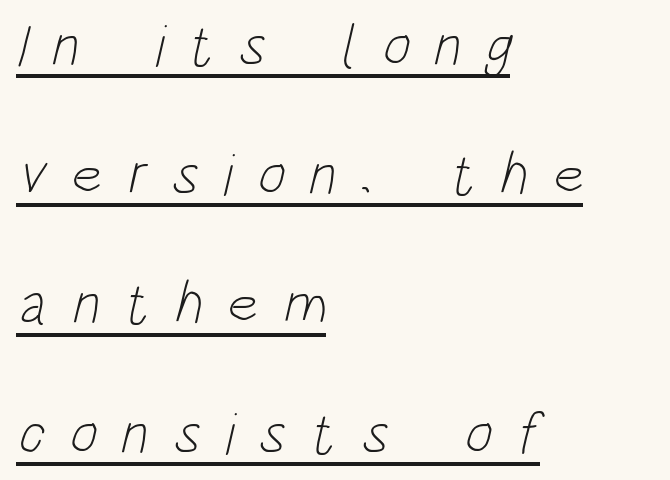
{"serif": "no", "bold": "no", "weight": "light", "width": "condensed", "stroke_contrast": "low", "x_height": "large", "monospaced": "no", "underline": "yes", "align": "left", "line_spacing": "loose", "line_spacing_ratio": 2.19, "letter_spacing": "wide", "letter_spacing_em": 0.42, "glyph_px": 59}
